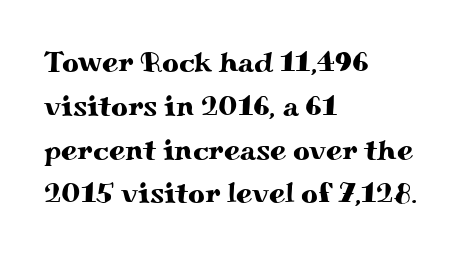
Q: Is the text italic (slanted)? A: No, it is upright.
Q: Is the typeface a serif or a sans-serif typeface? A: Serif.
Q: Is the text underlined? A: No.
Q: How is the paragraph aligned? A: Left-aligned.
Q: Is the spacing between letters normal or unusually wide? A: Normal.
Q: Is the spacing between lines tight, normal or loose? A: Normal.
Q: Width (condensed, normal, or wide)? A: Wide.
Q: Stroke contrast? A: Medium.
Q: x-height? A: Small.
Q: Monospaced? A: No.
